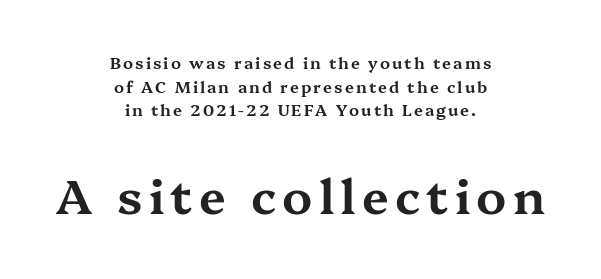
Q: Is the text italic (slanted)? A: No, it is upright.
Q: Is the typeface a serif or a sans-serif typeface? A: Serif.
Q: Is the text underlined? A: No.
Q: How is the paragraph aligned? A: Centered.
Q: Is the spacing between lines tight, normal or loose? A: Normal.
Q: Which block of text is set in a larger size, the first (top) or the second (bottom)? A: The second (bottom) one.
Q: Width (condensed, normal, or wide)? A: Wide.
Q: Stroke contrast? A: Medium.
Q: x-height? A: Medium.
Q: Monospaced? A: No.
